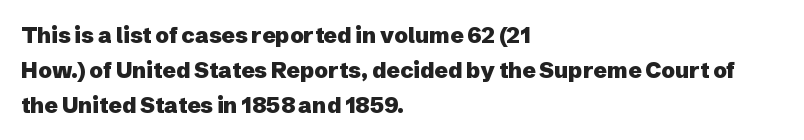
Q: Is the text bold? A: Yes.
Q: Is the text italic (slanted)? A: No, it is upright.
Q: Is the text underlined? A: No.
Q: How is the paragraph aligned? A: Left-aligned.
Q: Is the spacing between letters normal or unusually wide? A: Normal.
Q: Is the spacing between lines tight, normal or loose? A: Normal.
